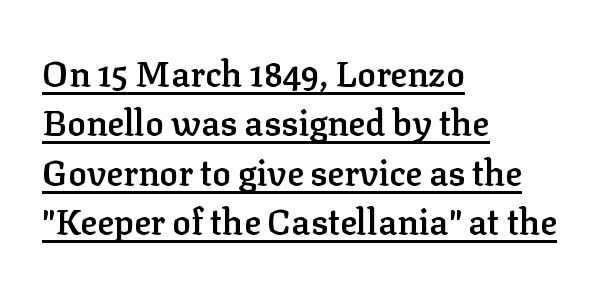
The image shows 35 px semibold serif type, upright; set left-aligned, normal line spacing (1.41x), normal letter spacing, underlined; low stroke contrast and a medium x-height.
